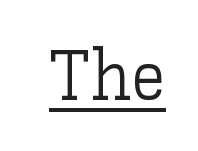
The image shows 70 px light type, upright; set normal letter spacing, underlined; low stroke contrast and a medium x-height.
